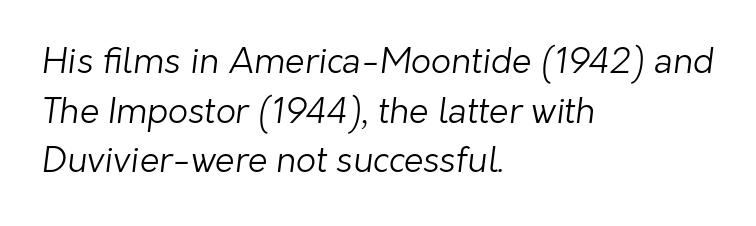
The image shows 35 px light sans-serif type; set left-aligned, normal line spacing (1.42x), normal letter spacing, not underlined; low stroke contrast and a medium x-height.
